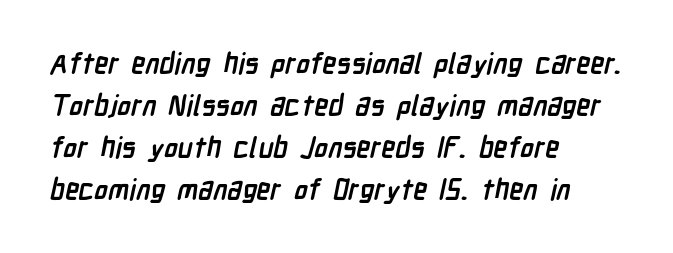
{"serif": "no", "bold": "yes", "weight": "semibold", "width": "condensed", "stroke_contrast": "low", "x_height": "medium", "monospaced": "no", "underline": "no", "align": "left", "line_spacing": "normal", "line_spacing_ratio": 1.5, "letter_spacing": "normal", "letter_spacing_em": 0.0, "glyph_px": 28}
